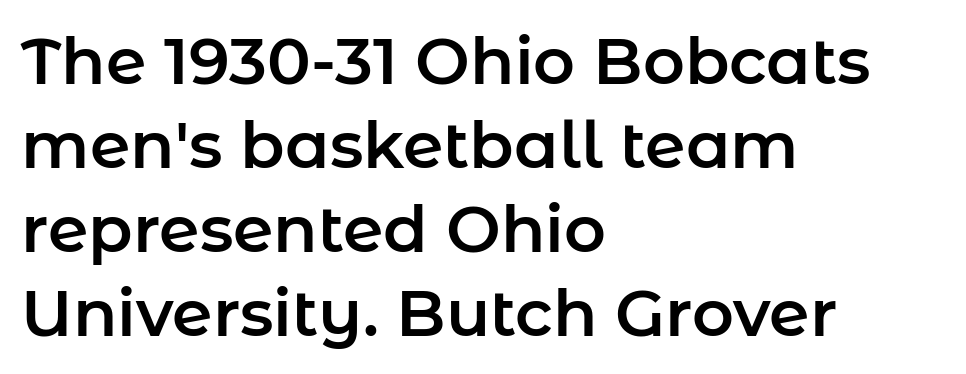
Q: Is the text italic (slanted)? A: No, it is upright.
Q: Is the typeface a serif or a sans-serif typeface? A: Sans-serif.
Q: Is the text underlined? A: No.
Q: How is the paragraph aligned? A: Left-aligned.
Q: Is the spacing between letters normal or unusually wide? A: Normal.
Q: Is the spacing between lines tight, normal or loose? A: Normal.
Q: Width (condensed, normal, or wide)? A: Normal.
Q: Stroke contrast? A: Low.
Q: x-height? A: Medium.
Q: Monospaced? A: No.
